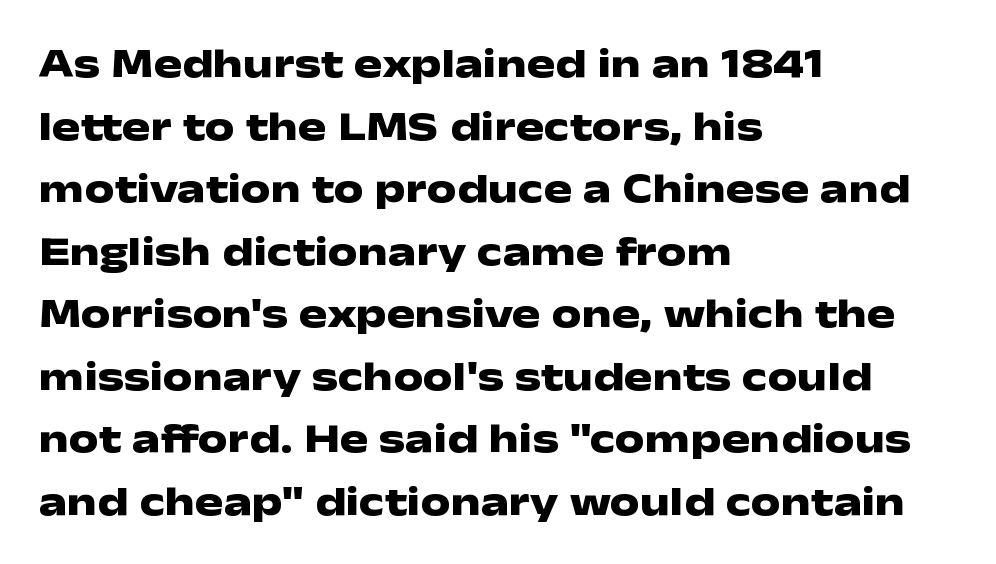
Posture: vertical. This rendering employs a face without finishing strokes, i.e., a sans-serif. These lines stack with their left ends in a neat column. The specimen omits any rule beneath the text block's lines.
